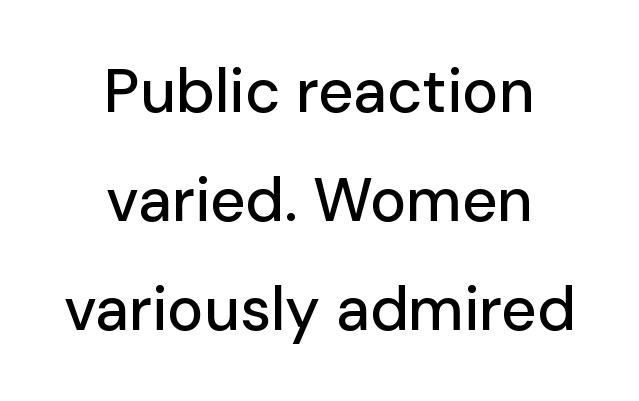
Q: Is the text italic (slanted)? A: No, it is upright.
Q: Is the typeface a serif or a sans-serif typeface? A: Sans-serif.
Q: Is the text underlined? A: No.
Q: How is the paragraph aligned? A: Centered.
Q: Is the spacing between letters normal or unusually wide? A: Normal.
Q: Width (condensed, normal, or wide)? A: Normal.
Q: Stroke contrast? A: Low.
Q: x-height? A: Medium.
Q: Monospaced? A: No.
